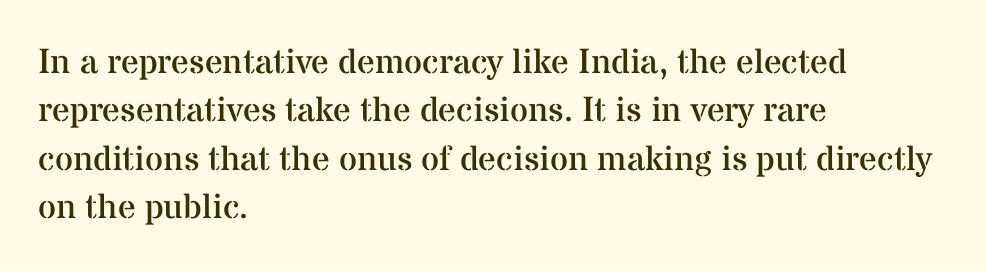
Q: Is the text bold? A: No.
Q: Is the text italic (slanted)? A: No, it is upright.
Q: Is the typeface a serif or a sans-serif typeface? A: Serif.
Q: Is the text underlined? A: No.
Q: How is the paragraph aligned? A: Left-aligned.
Q: Is the spacing between letters normal or unusually wide? A: Normal.
Q: Is the spacing between lines tight, normal or loose? A: Normal.
Q: Width (condensed, normal, or wide)? A: Normal.
Q: Stroke contrast? A: Medium.
Q: x-height? A: Medium.
Q: Monospaced? A: No.
